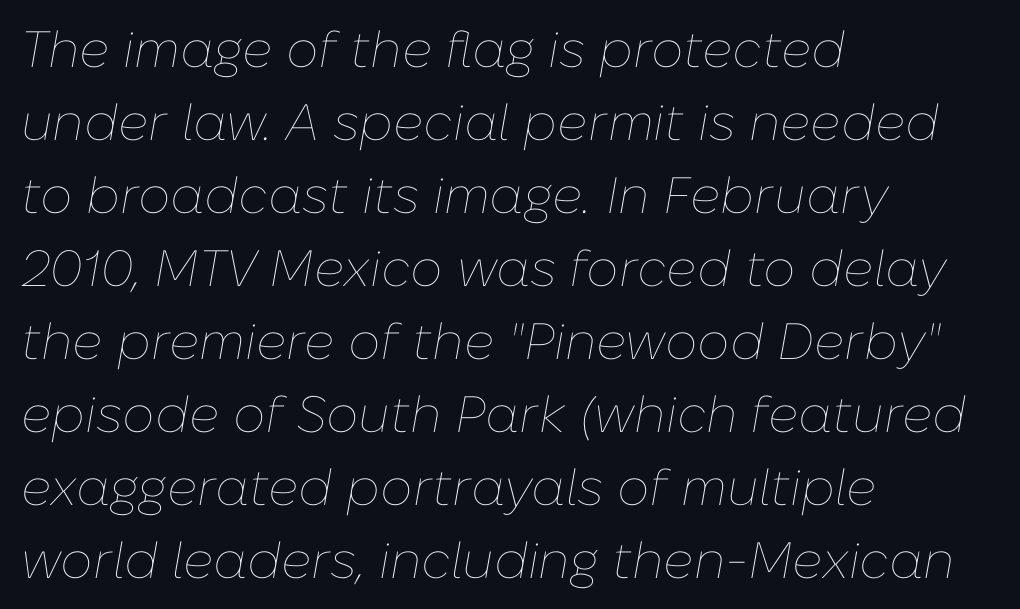
{"italic": "yes", "lean": "right", "slant_degrees": 10, "bold": "no", "weight": "thin", "width": "normal", "stroke_contrast": "low", "x_height": "medium", "monospaced": "no", "underline": "no", "align": "left", "line_spacing": "normal", "line_spacing_ratio": 1.43, "letter_spacing": "normal", "letter_spacing_em": 0.0, "glyph_px": 51}
